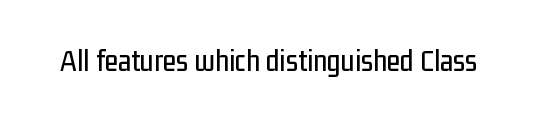
Note the varied advance widths — an 'i' is clearly narrower than an 'm'. Clear beneath every line of the passage. These lines keep a tight, regular rhythm from letter to letter. This is roman type, the default non-slanted kind.
